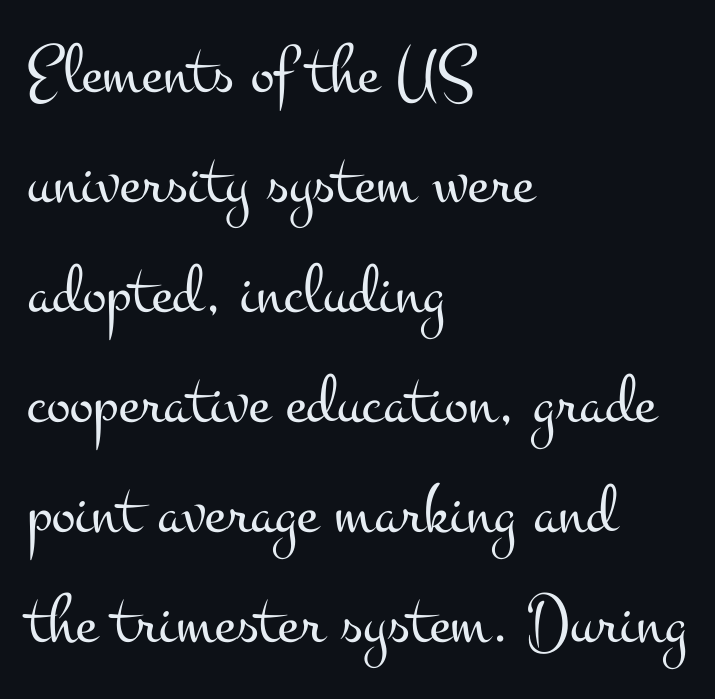
Q: Is the text bold? A: No.
Q: Is the text italic (slanted)? A: Yes.
Q: Is the text underlined? A: No.
Q: How is the paragraph aligned? A: Left-aligned.
Q: Is the spacing between letters normal or unusually wide? A: Normal.
Q: Is the spacing between lines tight, normal or loose? A: Normal.
Q: Width (condensed, normal, or wide)? A: Wide.
Q: Stroke contrast? A: Medium.
Q: x-height? A: Small.
Q: Monospaced? A: No.
